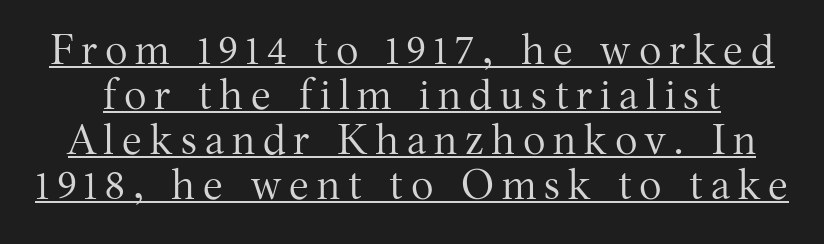
{"serif": "yes", "italic": "no", "bold": "no", "weight": "regular", "width": "normal", "stroke_contrast": "medium", "x_height": "medium", "monospaced": "no", "underline": "yes", "line_spacing": "tight", "line_spacing_ratio": 1.07, "glyph_px": 42}
